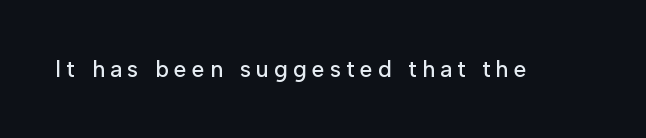
Q: Is the text italic (slanted)? A: No, it is upright.
Q: Is the text underlined? A: No.
Q: Is the spacing between letters normal or unusually wide? A: Unusually wide.
